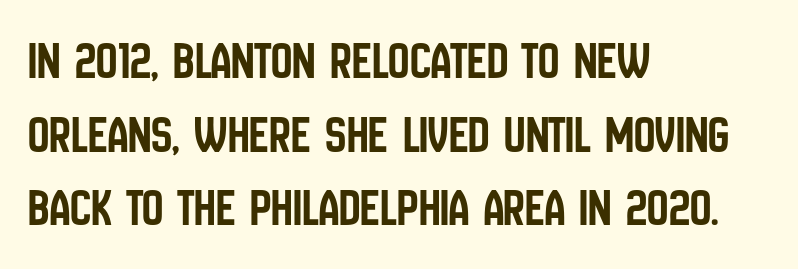
{"serif": "no", "italic": "no", "width": "condensed", "stroke_contrast": "low", "x_height": "large", "monospaced": "no", "underline": "no", "align": "left", "line_spacing": "normal", "line_spacing_ratio": 1.39, "letter_spacing": "normal", "letter_spacing_em": 0.0, "glyph_px": 53}
